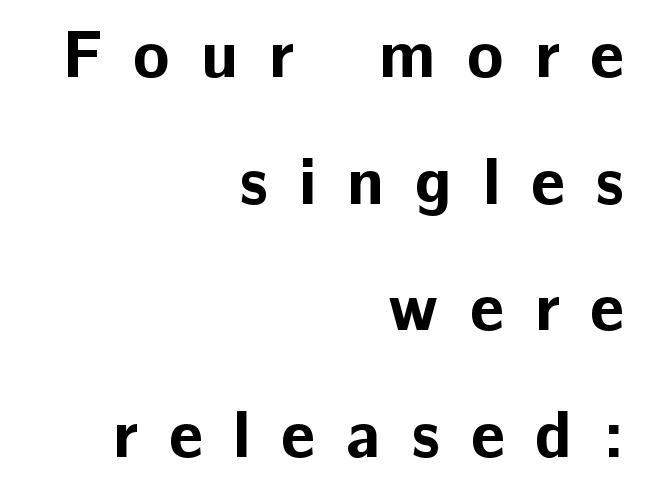
{"serif": "no", "italic": "no", "bold": "yes", "weight": "bold", "width": "normal", "stroke_contrast": "low", "x_height": "medium", "monospaced": "no", "underline": "no", "align": "right", "line_spacing_ratio": 1.89, "letter_spacing": "wide", "letter_spacing_em": 0.46, "glyph_px": 67}
